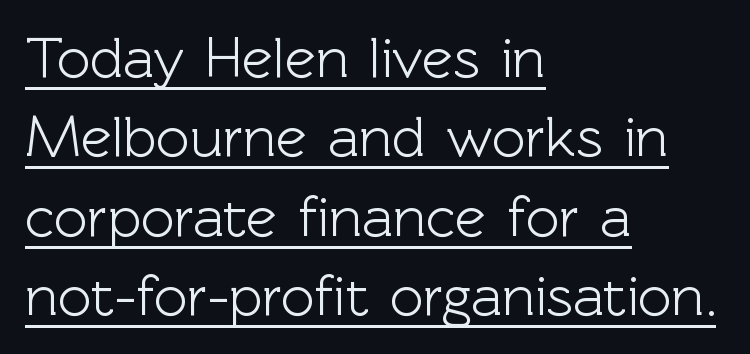
The letters stand upright; this is a roman face. The typeface chosen for these lines omits serifs. These lines are rendered in a variable-pitch font. A baseline rule has been typeset under these characters.
